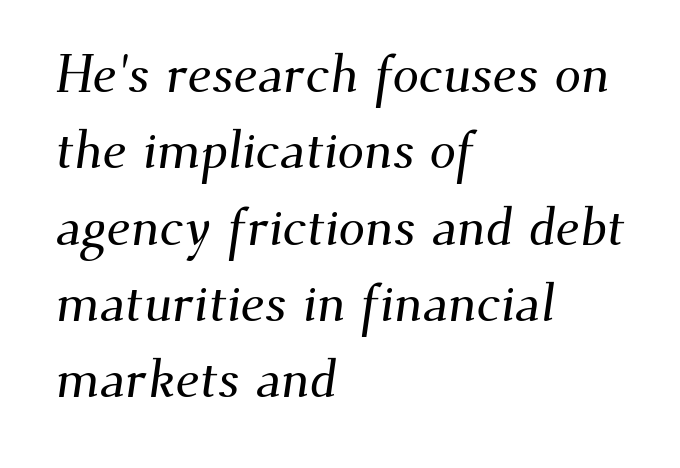
Q: Is the typeface a serif or a sans-serif typeface? A: Serif.
Q: Is the text underlined? A: No.
Q: How is the paragraph aligned? A: Left-aligned.
Q: Is the spacing between letters normal or unusually wide? A: Normal.
Q: Is the spacing between lines tight, normal or loose? A: Normal.
Q: Width (condensed, normal, or wide)? A: Normal.
Q: Stroke contrast? A: Medium.
Q: x-height? A: Small.
Q: Monospaced? A: No.
